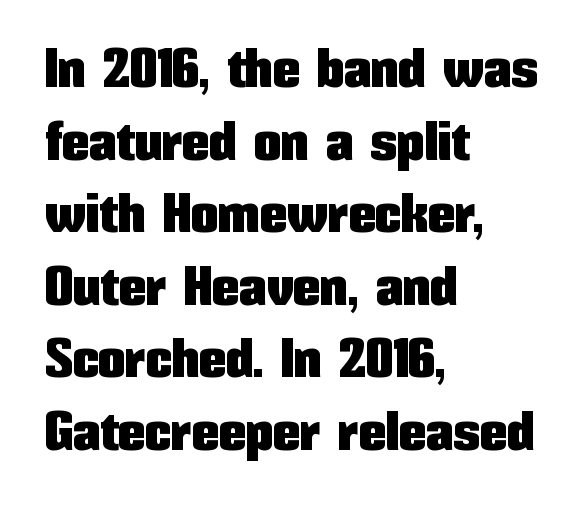
Q: Is the text italic (slanted)? A: No, it is upright.
Q: Is the typeface a serif or a sans-serif typeface? A: Sans-serif.
Q: Is the text underlined? A: No.
Q: How is the paragraph aligned? A: Left-aligned.
Q: Is the spacing between letters normal or unusually wide? A: Normal.
Q: Is the spacing between lines tight, normal or loose? A: Normal.
Q: Width (condensed, normal, or wide)? A: Condensed.
Q: Stroke contrast? A: Low.
Q: x-height? A: Medium.
Q: Monospaced? A: No.
